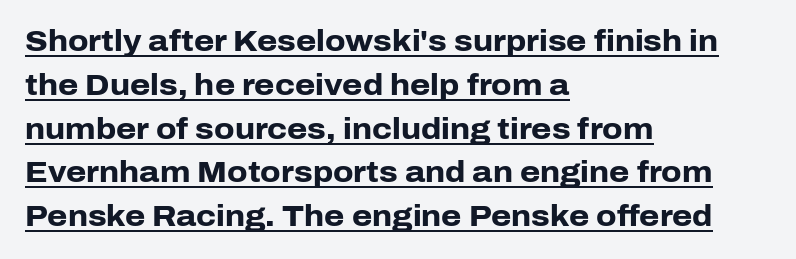
Q: Is the text bold? A: Yes.
Q: Is the text italic (slanted)? A: No, it is upright.
Q: Is the typeface a serif or a sans-serif typeface? A: Sans-serif.
Q: Is the text underlined? A: Yes.
Q: How is the paragraph aligned? A: Left-aligned.
Q: Is the spacing between letters normal or unusually wide? A: Normal.
Q: Is the spacing between lines tight, normal or loose? A: Normal.
Q: Width (condensed, normal, or wide)? A: Normal.
Q: Stroke contrast? A: Low.
Q: x-height? A: Medium.
Q: Monospaced? A: No.
